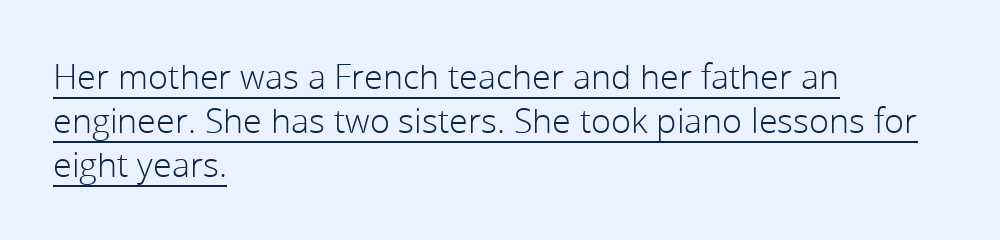
Q: Is the text bold? A: No.
Q: Is the text italic (slanted)? A: No, it is upright.
Q: Is the typeface a serif or a sans-serif typeface? A: Sans-serif.
Q: Is the text underlined? A: Yes.
Q: How is the paragraph aligned? A: Left-aligned.
Q: Is the spacing between letters normal or unusually wide? A: Normal.
Q: Is the spacing between lines tight, normal or loose? A: Normal.
Q: Width (condensed, normal, or wide)? A: Normal.
Q: Stroke contrast? A: Low.
Q: x-height? A: Medium.
Q: Monospaced? A: No.
